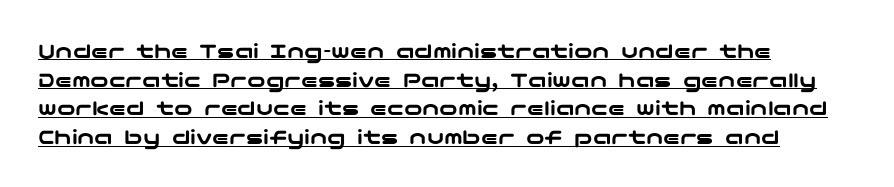
The image shows 23 px text type, upright; set left-aligned, normal line spacing (1.25x), normal letter spacing, underlined.
